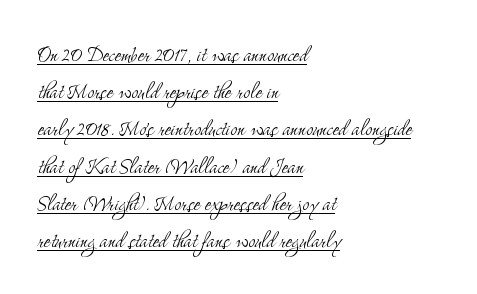
The image shows 26 px text type; set left-aligned, normal line spacing (1.43x), normal letter spacing, underlined.
